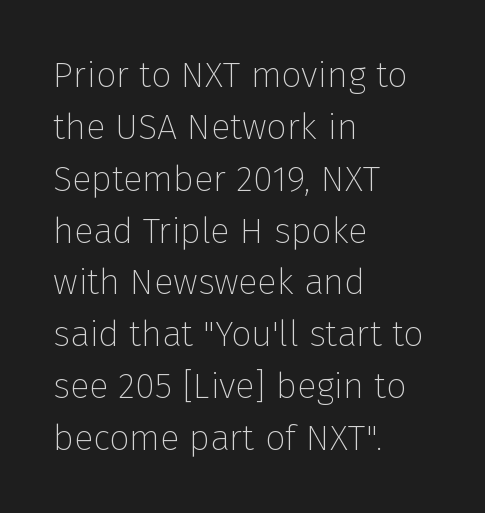
Q: Is the text bold? A: No.
Q: Is the text italic (slanted)? A: No, it is upright.
Q: Is the typeface a serif or a sans-serif typeface? A: Sans-serif.
Q: Is the text underlined? A: No.
Q: How is the paragraph aligned? A: Left-aligned.
Q: Is the spacing between letters normal or unusually wide? A: Normal.
Q: Is the spacing between lines tight, normal or loose? A: Normal.
Q: Width (condensed, normal, or wide)? A: Normal.
Q: Stroke contrast? A: Low.
Q: x-height? A: Medium.
Q: Monospaced? A: No.
